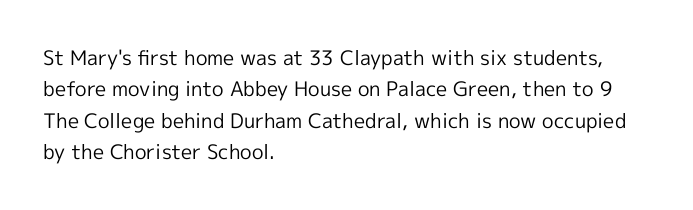
Q: Is the text bold? A: No.
Q: Is the text italic (slanted)? A: No, it is upright.
Q: Is the text underlined? A: No.
Q: How is the paragraph aligned? A: Left-aligned.
Q: Is the spacing between letters normal or unusually wide? A: Normal.
Q: Is the spacing between lines tight, normal or loose? A: Normal.
